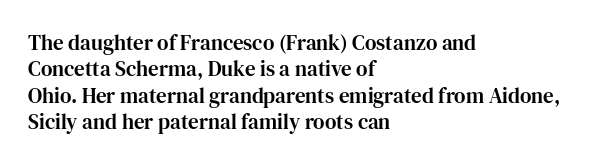
Q: Is the text italic (slanted)? A: No, it is upright.
Q: Is the text underlined? A: No.
Q: How is the paragraph aligned? A: Left-aligned.
Q: Is the spacing between letters normal or unusually wide? A: Normal.
Q: Is the spacing between lines tight, normal or loose? A: Normal.
